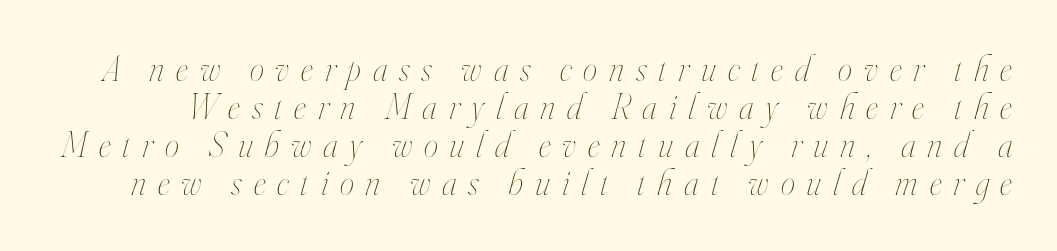
{"italic": "yes", "lean": "right", "slant_degrees": 16, "bold": "no", "weight": "thin", "width": "condensed", "stroke_contrast": "high", "x_height": "small", "monospaced": "no", "underline": "no", "line_spacing": "tight", "line_spacing_ratio": 1.06, "letter_spacing": "wide", "letter_spacing_em": 0.33, "glyph_px": 36}
